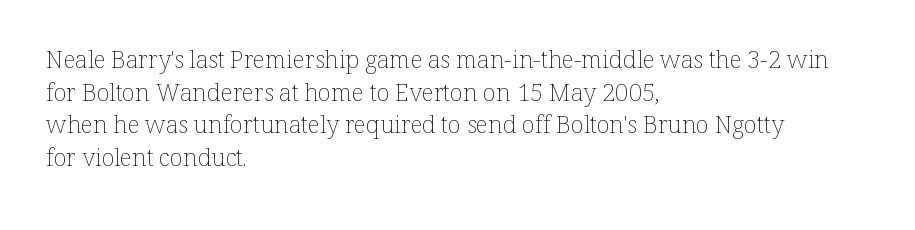
The image shows 24 px text type, upright; set left-aligned, normal line spacing (1.36x), normal letter spacing, not underlined.
